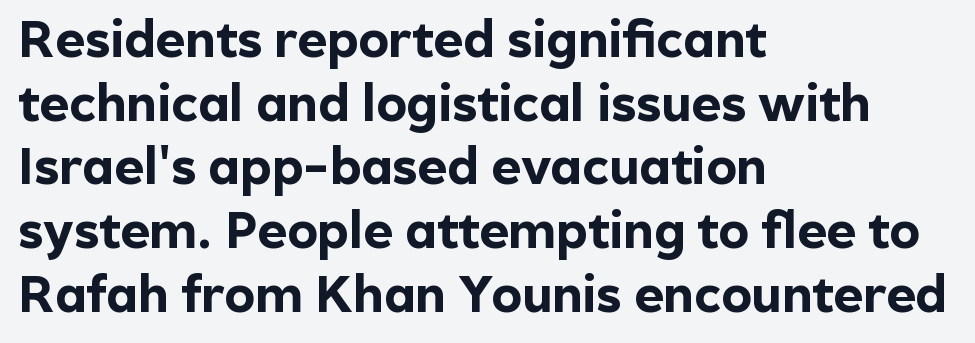
Q: Is the text bold? A: Yes.
Q: Is the text italic (slanted)? A: No, it is upright.
Q: Is the typeface a serif or a sans-serif typeface? A: Sans-serif.
Q: Is the text underlined? A: No.
Q: How is the paragraph aligned? A: Left-aligned.
Q: Is the spacing between letters normal or unusually wide? A: Normal.
Q: Is the spacing between lines tight, normal or loose? A: Normal.
Q: Width (condensed, normal, or wide)? A: Normal.
Q: x-height? A: Medium.
Q: Monospaced? A: No.
